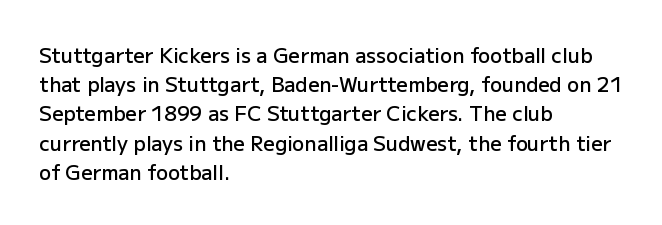
{"italic": "no", "bold": "semi", "underline": "no", "align": "left", "line_spacing": "normal", "line_spacing_ratio": 1.46, "letter_spacing": "normal", "letter_spacing_em": 0.0, "glyph_px": 20}
